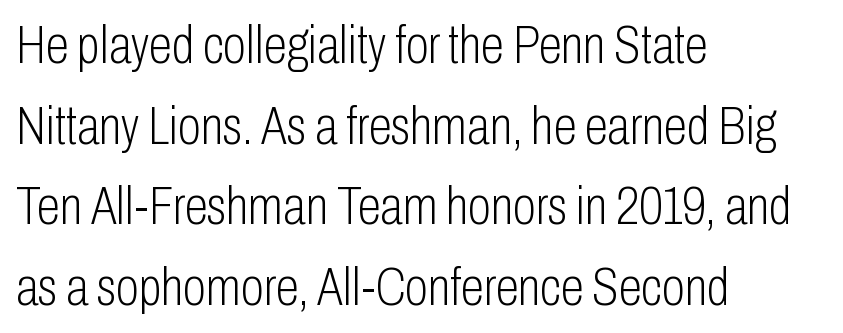
The image shows 53 px light, condensed sans-serif type, upright; set left-aligned, normal line spacing (1.52x), normal letter spacing, not underlined; low stroke contrast and a medium x-height.
